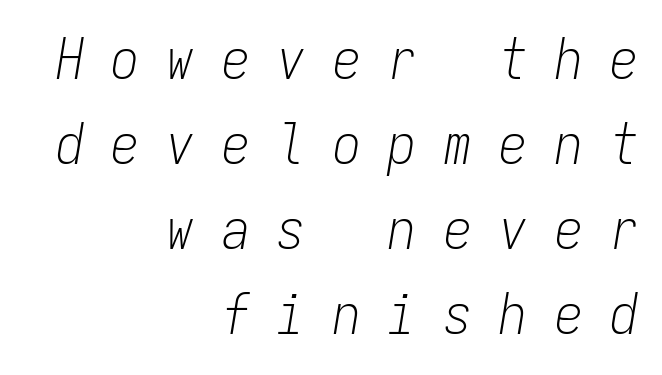
Whoever set this chose a conventional vertical rhythm. Letters have the restrained weight of plain body copy at most. The rendering anchors every line to the right-hand side. Honestly, the letter spacing is so wide it's the main thing you notice.
